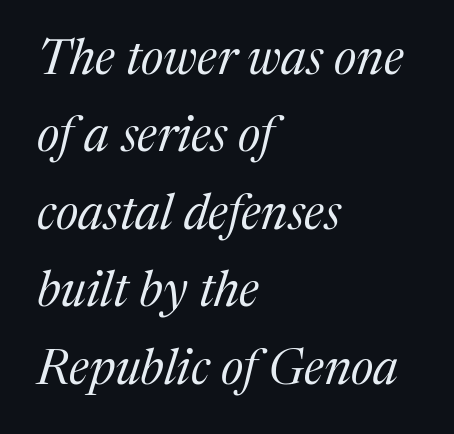
Does the type have serifs? Yes, each stem ends in a small foot. What stands out about the letter spacing? Nothing — it is the standard amount. Is the block centered? No — it sits flush against the left margin. Stroke thickness stays within the range of a standard reading face or lighter. If you drew a line through each stem, it would be angled. The rendering uses natural spacing where letterforms have individual widths.
